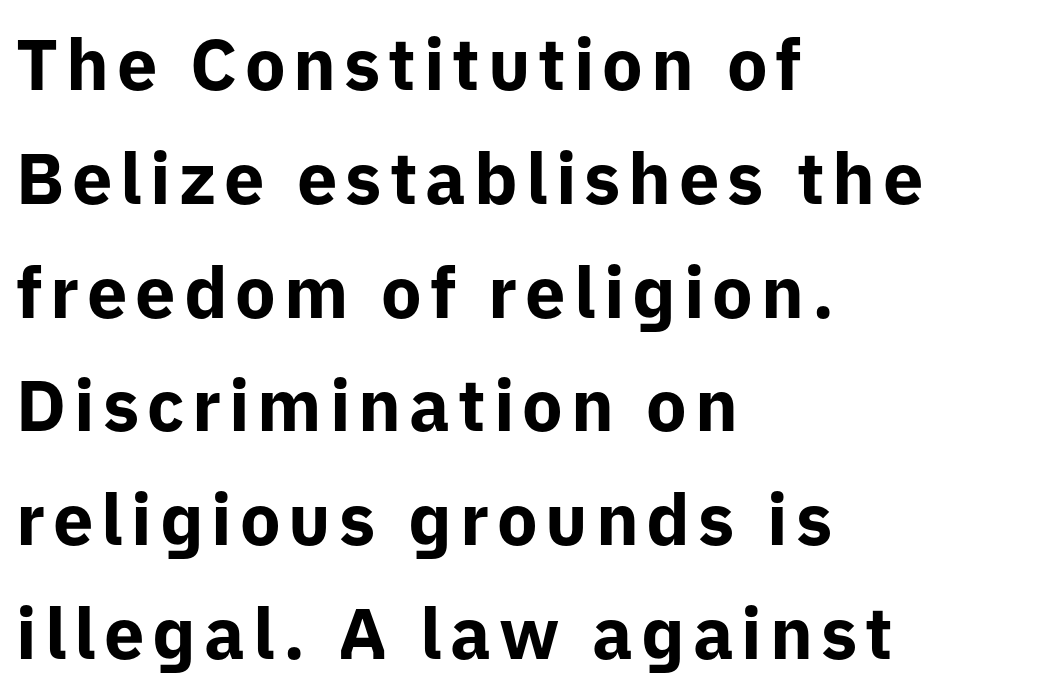
Q: Is the text bold? A: Yes.
Q: Is the text italic (slanted)? A: No, it is upright.
Q: Is the typeface a serif or a sans-serif typeface? A: Sans-serif.
Q: Is the text underlined? A: No.
Q: How is the paragraph aligned? A: Left-aligned.
Q: Is the spacing between lines tight, normal or loose? A: Normal.
Q: Width (condensed, normal, or wide)? A: Normal.
Q: Stroke contrast? A: Low.
Q: x-height? A: Medium.
Q: Monospaced? A: No.
